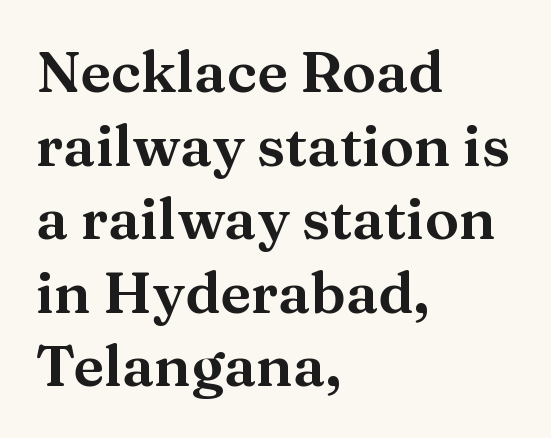
Where is the straight margin? On the left. The characters display serif detailing at their extremities. Glyph-to-glyph distance matches everyday printed text. Normally led — the rows are evenly, conventionally spaced.
